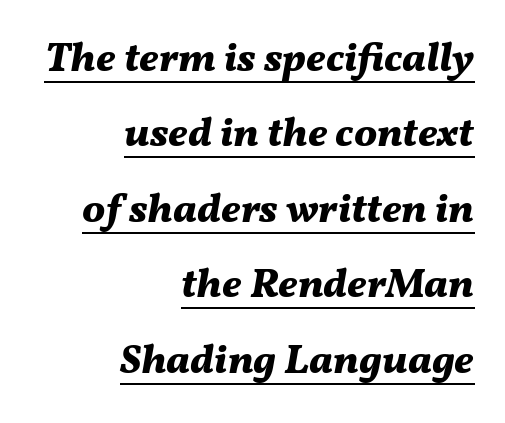
The glyphs have the mass of a bold cut. Has an underline been added? It has. This sample uses plain, unmodified letter spacing. If you drew a line through each stem, it would be angled.
